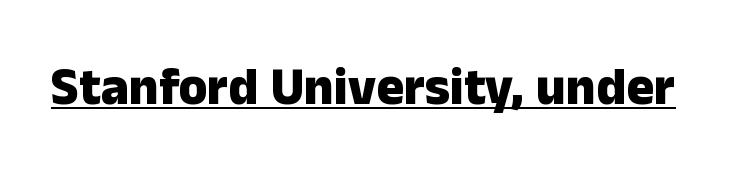
Q: Is the text bold? A: Yes.
Q: Is the text italic (slanted)? A: No, it is upright.
Q: Is the typeface a serif or a sans-serif typeface? A: Sans-serif.
Q: Is the text underlined? A: Yes.
Q: Is the spacing between letters normal or unusually wide? A: Normal.
Q: Width (condensed, normal, or wide)? A: Normal.
Q: Stroke contrast? A: Low.
Q: x-height? A: Medium.
Q: Monospaced? A: No.
